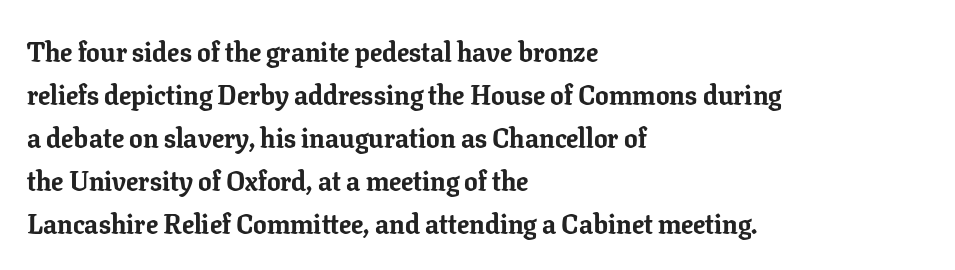
Q: Is the text bold? A: Yes.
Q: Is the text italic (slanted)? A: No, it is upright.
Q: Is the text underlined? A: No.
Q: How is the paragraph aligned? A: Left-aligned.
Q: Is the spacing between letters normal or unusually wide? A: Normal.
Q: Is the spacing between lines tight, normal or loose? A: Normal.
